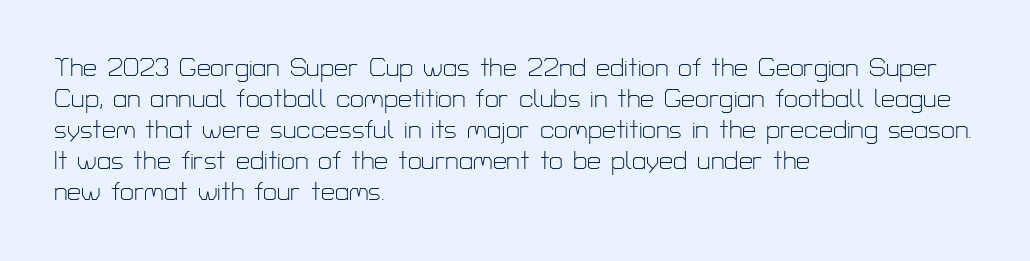
A light-to-regular cut is what we see here. Clear beneath every line of the passage. Vertical strokes here are truly vertical. The passage shown has conventional tracking throughout. Leftover space on each line is placed entirely after the last word.
